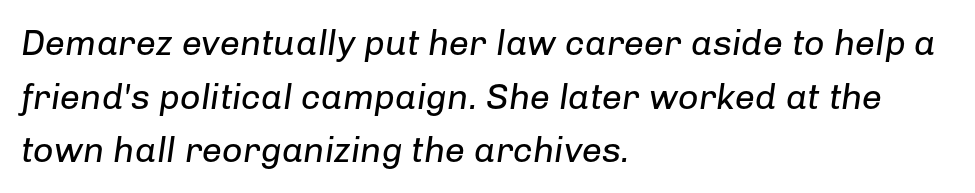
{"italic": "yes", "lean": "right", "slant_degrees": 8, "bold": "no", "weight": "regular", "width": "normal", "stroke_contrast": "low", "x_height": "medium", "monospaced": "no", "underline": "no", "align": "left", "line_spacing": "normal", "line_spacing_ratio": 1.49, "letter_spacing": "normal", "letter_spacing_em": 0.0, "glyph_px": 36}
